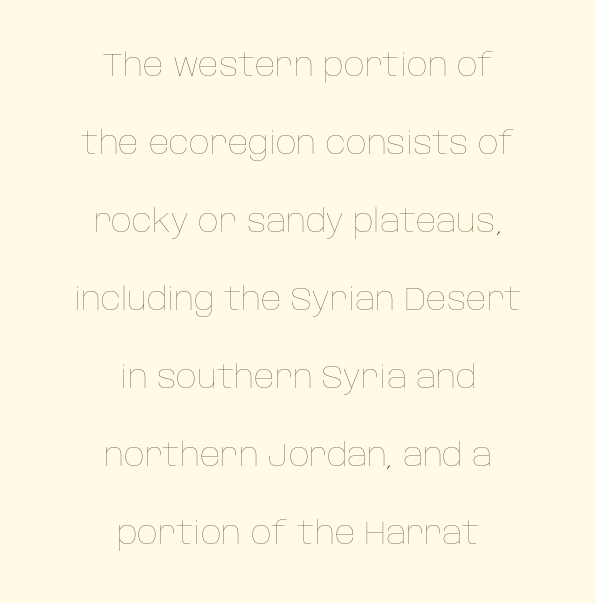
{"italic": "no", "bold": "no", "weight": "thin", "width": "normal", "stroke_contrast": "low", "x_height": "large", "monospaced": "no", "underline": "no", "align": "center", "line_spacing": "loose", "line_spacing_ratio": 2.44, "letter_spacing": "normal", "letter_spacing_em": 0.0, "glyph_px": 32}
